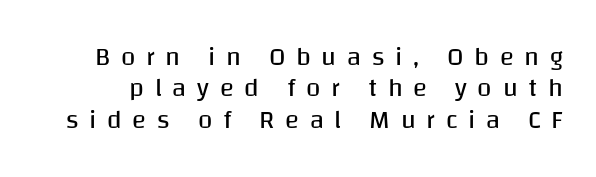
{"italic": "no", "bold": "no", "underline": "no", "line_spacing_ratio": 1.21, "letter_spacing": "wide", "letter_spacing_em": 0.41, "glyph_px": 26}
